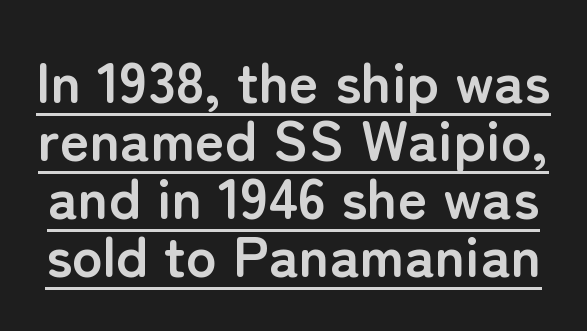
The image shows 57 px semibold sans-serif type, upright; set tight line spacing (1.02x), normal letter spacing, underlined; low stroke contrast and a medium x-height.
